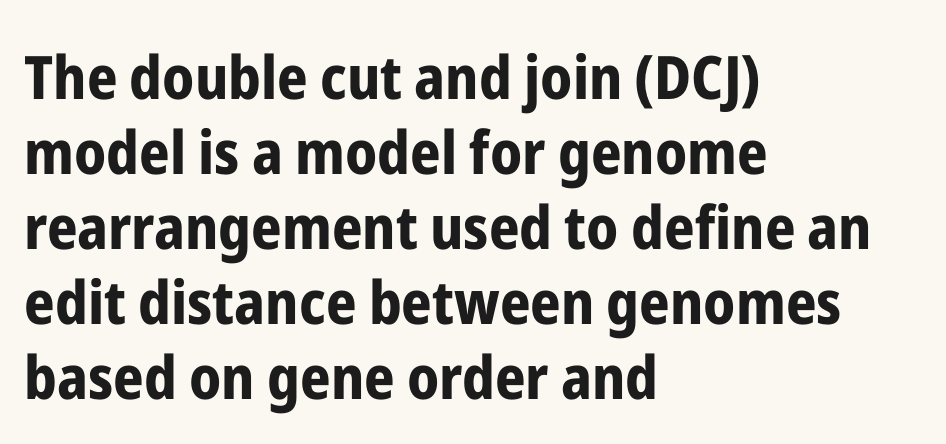
Line beginnings align vertically; line endings do not. The passage shown is typeset with a sans-serif family. Typesetter's note: full bold, strokes at maximum text heaviness. Nothing unusual about the tracking: characters are spaced as the font intends. Only glyphs here, with clear space below each row. It's the straight-up-and-down kind of type.
